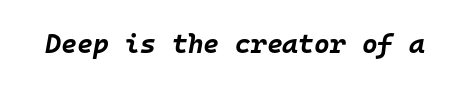
The image shows 27 px bold type, italic (leaning right); set normal letter spacing, not underlined.
